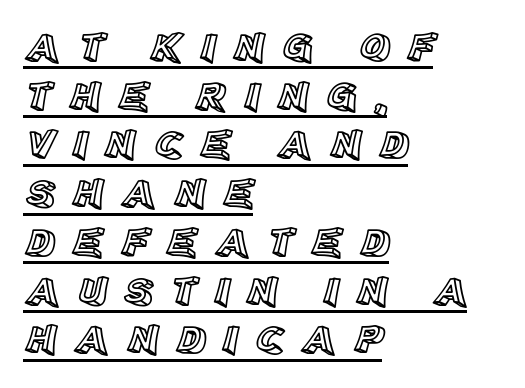
Short note: letters widely spaced. Character widths vary here, with narrow letters taking less room than wide ones. The passage is arranged the way most books set body copy — flush left. You can see a thin bar hugging the bottom of the glyphs.
